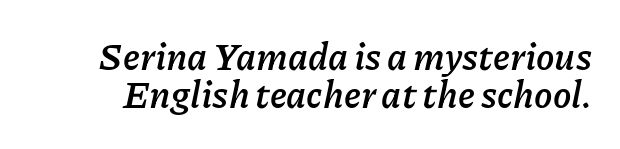
{"italic": "yes", "lean": "right", "slant_degrees": 11, "bold": "yes", "weight": "semibold", "width": "normal", "stroke_contrast": "low", "x_height": "medium", "monospaced": "no", "underline": "no", "line_spacing": "tight", "line_spacing_ratio": 1.03, "letter_spacing": "normal", "letter_spacing_em": 0.0, "glyph_px": 37}
